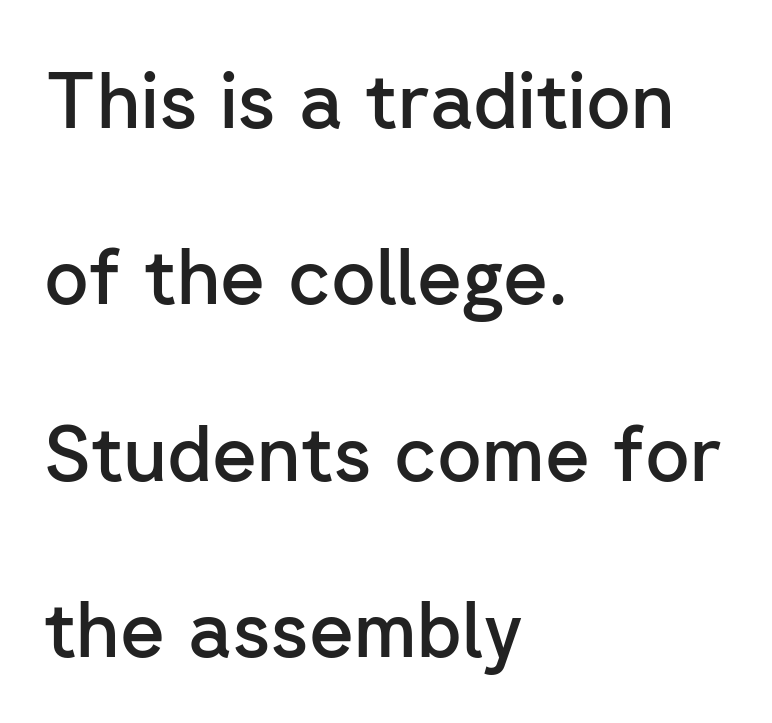
Note the varied advance widths — an 'i' is clearly narrower than an 'm'. Summary of weight: moderately heavy, a semibold. The letters carry no serifs — their stems end cleanly without finishing strokes. These lines keep a tight, regular rhythm from letter to letter.
